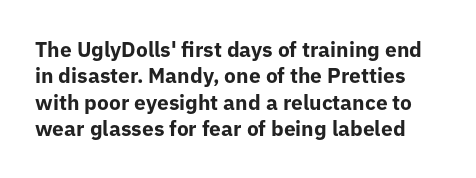
The image shows 21 px bold type, upright; set normal line spacing (1.26x), normal letter spacing, not underlined.
